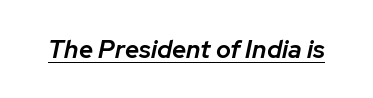
{"italic": "yes", "lean": "right", "slant_degrees": 12, "bold": "semi", "underline": "yes", "letter_spacing": "normal", "letter_spacing_em": 0.0, "glyph_px": 25}
